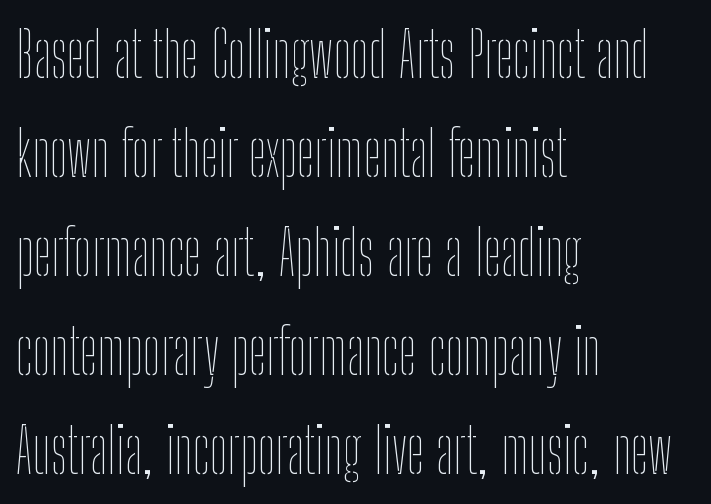
Q: Is the text bold? A: No.
Q: Is the text italic (slanted)? A: No, it is upright.
Q: Is the text underlined? A: No.
Q: How is the paragraph aligned? A: Left-aligned.
Q: Is the spacing between letters normal or unusually wide? A: Normal.
Q: Is the spacing between lines tight, normal or loose? A: Normal.
Q: Width (condensed, normal, or wide)? A: Condensed.
Q: Stroke contrast? A: Low.
Q: x-height? A: Medium.
Q: Monospaced? A: No.
